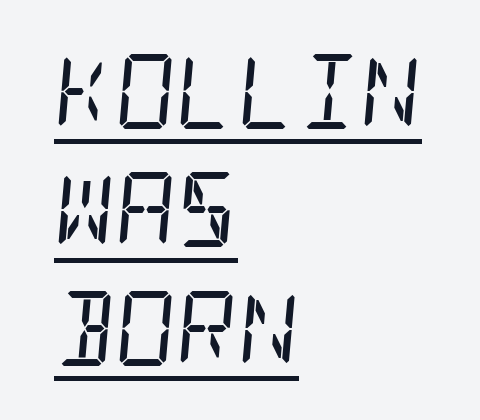
The image shows 75 px regular-weight, condensed serif type, italic (leaning right); set left-aligned, normal line spacing (1.58x), normal letter spacing, underlined; low stroke contrast and a large x-height.
